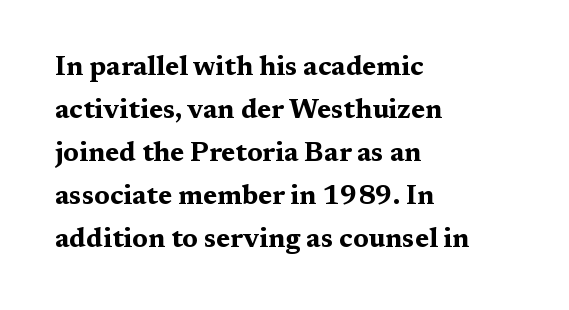
{"italic": "no", "bold": "yes", "underline": "no", "align": "left", "line_spacing": "normal", "line_spacing_ratio": 1.59, "letter_spacing": "normal", "letter_spacing_em": 0.0, "glyph_px": 27}
